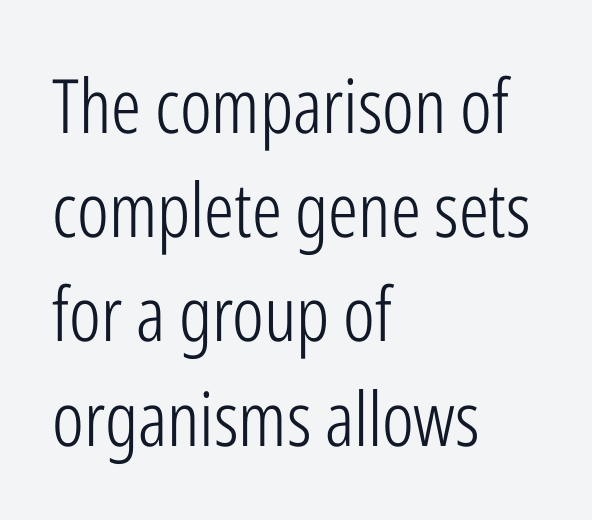
Q: Is the text bold? A: No.
Q: Is the text italic (slanted)? A: No, it is upright.
Q: Is the typeface a serif or a sans-serif typeface? A: Sans-serif.
Q: Is the text underlined? A: No.
Q: How is the paragraph aligned? A: Left-aligned.
Q: Is the spacing between letters normal or unusually wide? A: Normal.
Q: Is the spacing between lines tight, normal or loose? A: Normal.
Q: Width (condensed, normal, or wide)? A: Condensed.
Q: Stroke contrast? A: Low.
Q: x-height? A: Medium.
Q: Monospaced? A: No.
